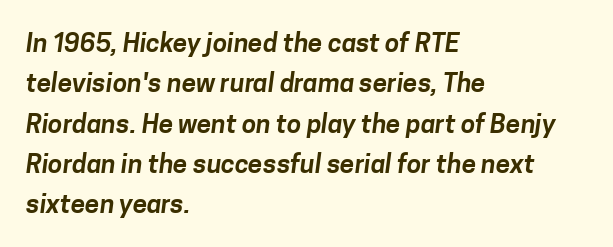
How would I describe the line gaps? Plain and ordinary. Caption: multi-line text, flush left, ragged right. The words here are not underlined. Tracking here is standard; glyphs follow each other at the usual distance.
